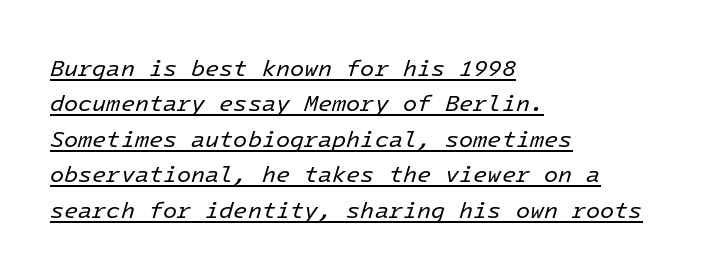
Q: Is the text bold? A: No.
Q: Is the text italic (slanted)? A: Yes, it leans right by about 16 degrees.
Q: Is the text underlined? A: Yes.
Q: How is the paragraph aligned? A: Left-aligned.
Q: Is the spacing between letters normal or unusually wide? A: Normal.
Q: Is the spacing between lines tight, normal or loose? A: Normal.
